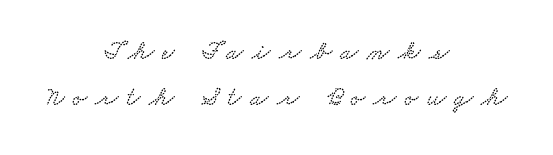
{"underline": "no", "align": "center", "line_spacing_ratio": 1.76, "letter_spacing": "wide", "letter_spacing_em": 0.33, "glyph_px": 26}
